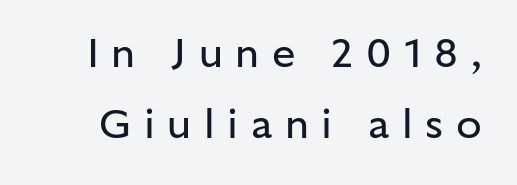
The image shows 42 px regular-weight sans-serif type, upright; set normal line spacing (1.7x), unusually wide letter spacing (+0.3 em), not underlined; low stroke contrast and a medium x-height.
